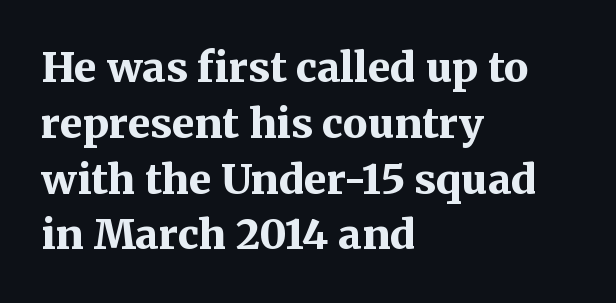
{"serif": "yes", "italic": "no", "bold": "yes", "weight": "bold", "width": "normal", "stroke_contrast": "medium", "x_height": "medium", "monospaced": "no", "underline": "no", "align": "left", "line_spacing": "normal", "line_spacing_ratio": 1.36, "letter_spacing": "normal", "letter_spacing_em": 0.0, "glyph_px": 41}
